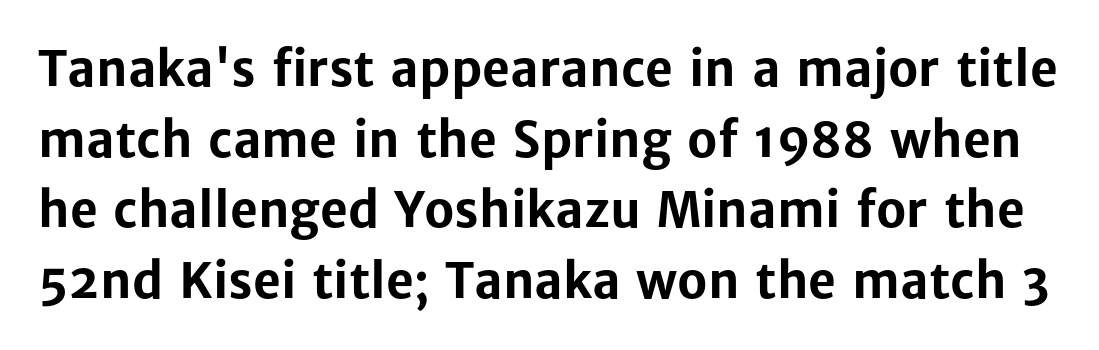
Italic: no, the glyphs are upright roman. The letters sit at their default tracking, neither squeezed nor spread. Thick stems and heavy bowls — unmistakably bold. Letterform terminals end flat and unadorned throughout the passage. The block of text has a typical density, with ordinary space between rows. Is this a fixed-width face? No — the glyphs have proportional, varying widths.
